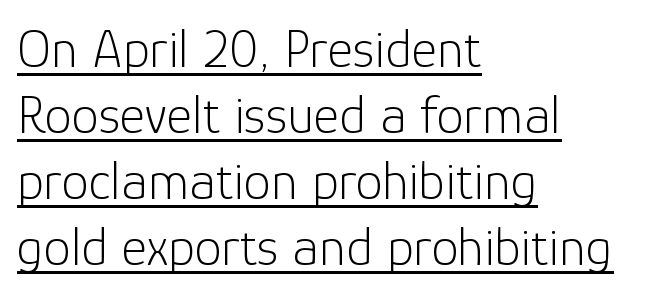
{"serif": "no", "italic": "no", "bold": "no", "weight": "light", "width": "normal", "stroke_contrast": "low", "x_height": "medium", "monospaced": "no", "underline": "yes", "align": "left", "line_spacing_ratio": 1.2, "letter_spacing": "normal", "letter_spacing_em": 0.0, "glyph_px": 55}
